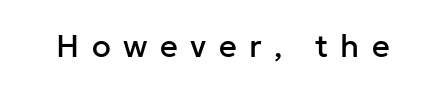
The foot of each line stays bare and open. These lines are rendered in a variable-pitch font. Letterform terminals end flat and unadorned throughout the passage. This is the regular roman posture of the typeface. Words appear elongated and porous because spacing is wide.
